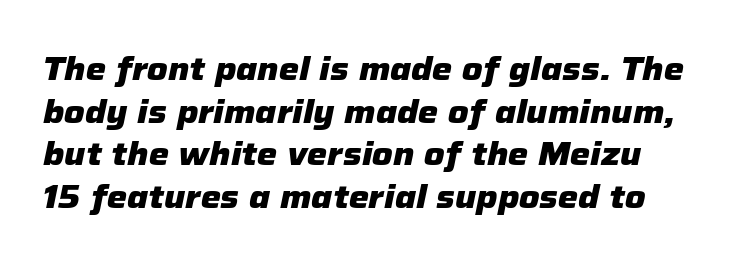
Q: Is the text bold? A: Yes.
Q: Is the text italic (slanted)? A: Yes, it leans right by about 12 degrees.
Q: Is the text underlined? A: No.
Q: Is the spacing between letters normal or unusually wide? A: Normal.
Q: Is the spacing between lines tight, normal or loose? A: Normal.
Q: Width (condensed, normal, or wide)? A: Normal.
Q: Stroke contrast? A: Low.
Q: x-height? A: Medium.
Q: Monospaced? A: No.
